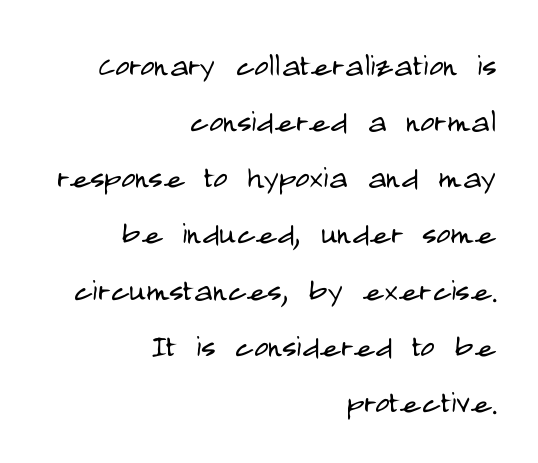
{"serif": "no", "italic": "no", "bold": "no", "weight": "light", "width": "condensed", "stroke_contrast": "low", "x_height": "large", "monospaced": "no", "underline": "no", "align": "right", "line_spacing": "normal", "line_spacing_ratio": 1.44, "letter_spacing": "normal", "letter_spacing_em": 0.0, "glyph_px": 39}
